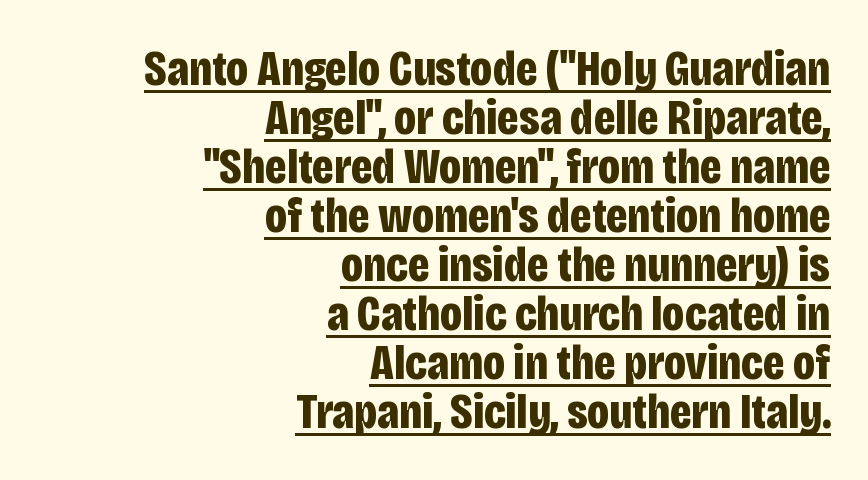
{"serif": "no", "italic": "no", "bold": "yes", "weight": "bold", "width": "condensed", "stroke_contrast": "low", "x_height": "large", "monospaced": "no", "underline": "yes", "align": "right", "line_spacing": "tight", "line_spacing_ratio": 0.98, "letter_spacing": "normal", "letter_spacing_em": 0.0, "glyph_px": 50}
